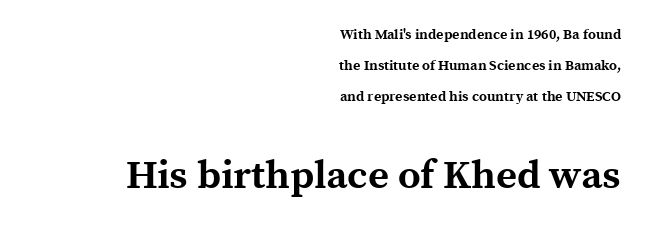
Q: Is the text bold? A: Yes.
Q: Is the text italic (slanted)? A: No, it is upright.
Q: Is the typeface a serif or a sans-serif typeface? A: Serif.
Q: Is the text underlined? A: No.
Q: How is the paragraph aligned? A: Right-aligned.
Q: Is the spacing between letters normal or unusually wide? A: Normal.
Q: Is the spacing between lines tight, normal or loose? A: Loose.
Q: Which block of text is set in a larger size, the first (top) or the second (bottom)? A: The second (bottom) one.
Q: Width (condensed, normal, or wide)? A: Normal.
Q: x-height? A: Medium.
Q: Monospaced? A: No.
